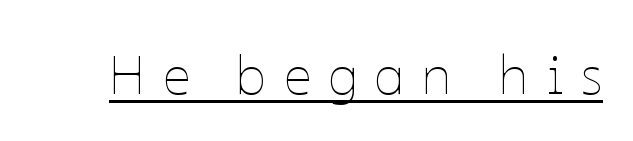
The image shows 55 px thin type, upright; set unusually wide letter spacing (+0.31 em), underlined; low stroke contrast and a medium x-height.
